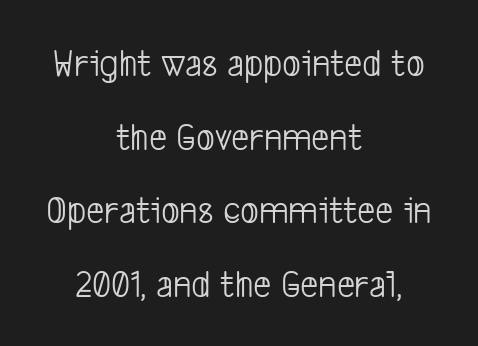
The passage shown is typed in a proportional face where columns would drift. Does the type have serifs? No, each stem ends abruptly. Which margin do the lines hug? Neither — every line sits in the middle. Nothing heavy about these letters — not bold at all.
